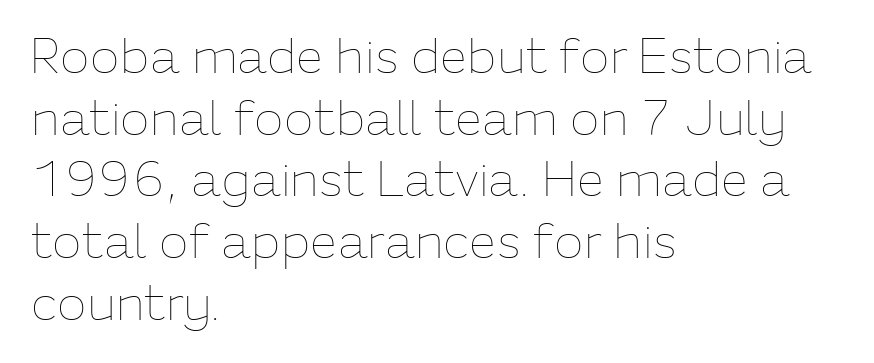
There is no visible air inserted between adjacent glyphs. These lines are set flush left with a ragged right edge. Just letters on the line, the space beneath them empty. Each stroke keeps to a modest, everyday thickness or less. Here the designer chose a conventional face with non-uniform glyph widths.
